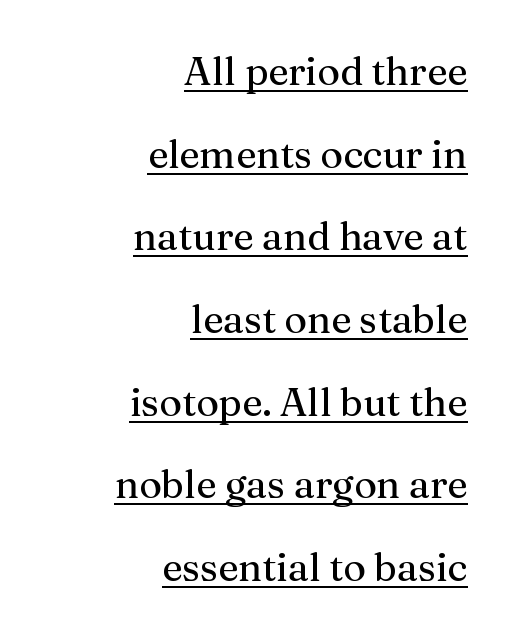
{"serif": "yes", "italic": "no", "bold": "no", "weight": "regular", "width": "normal", "stroke_contrast": "medium", "x_height": "medium", "monospaced": "no", "underline": "yes", "align": "right", "line_spacing": "loose", "line_spacing_ratio": 2.12, "letter_spacing": "normal", "letter_spacing_em": 0.0, "glyph_px": 39}
